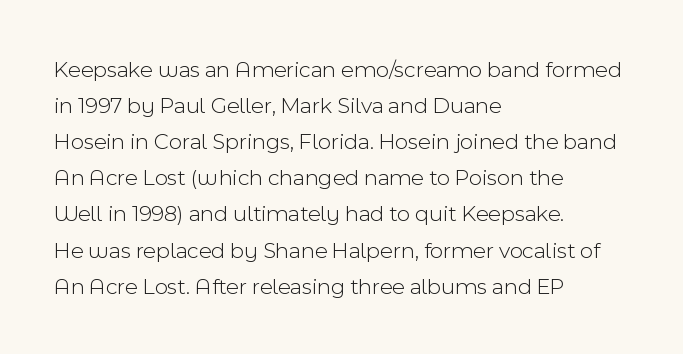
Q: Is the text bold? A: No.
Q: Is the text italic (slanted)? A: No, it is upright.
Q: Is the text underlined? A: No.
Q: How is the paragraph aligned? A: Left-aligned.
Q: Is the spacing between letters normal or unusually wide? A: Normal.
Q: Is the spacing between lines tight, normal or loose? A: Normal.
